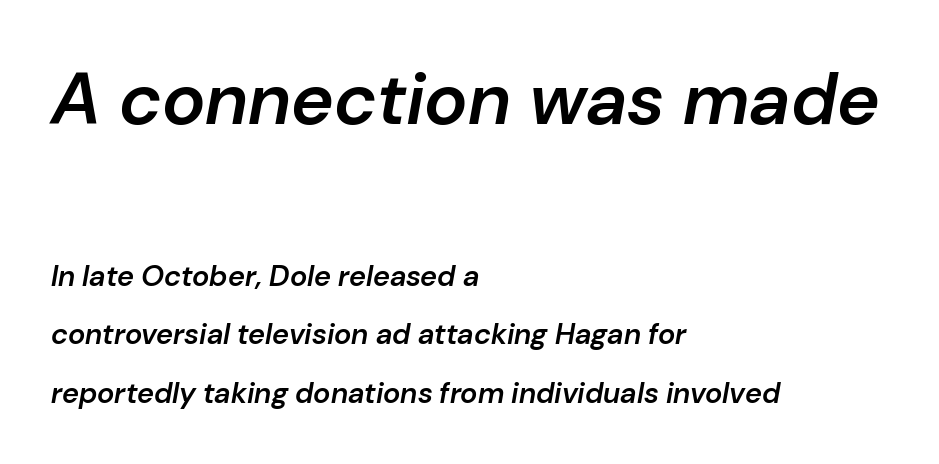
Here the first block reads like a headline and the second like body copy. The line texture is even and compact thanks to regular tracking. The baseline area is clear. Here the designer chose a conventional face with non-uniform glyph widths. The lines in this sample share a left origin and differ only in where they stop. The text carries the slant typical of an italic or oblique font.
